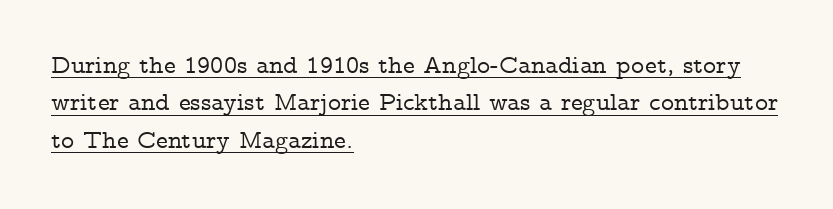
{"italic": "no", "underline": "yes", "align": "left", "line_spacing": "normal", "line_spacing_ratio": 1.5, "letter_spacing": "normal", "letter_spacing_em": 0.0, "glyph_px": 25}
